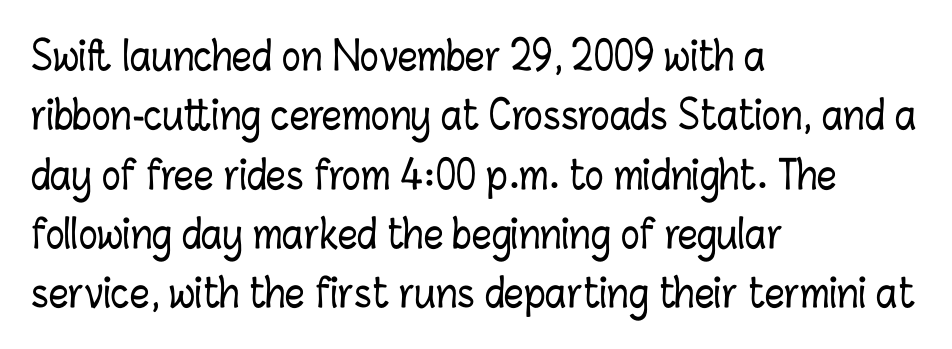
Underlining? Definitely not there. The line-height multiplier appears to be the usual default. The passage shown is typed in a proportional face where columns would drift. Vertical strokes here are truly vertical. The ragged edge is on the right, which tells us the setting is flush left.
